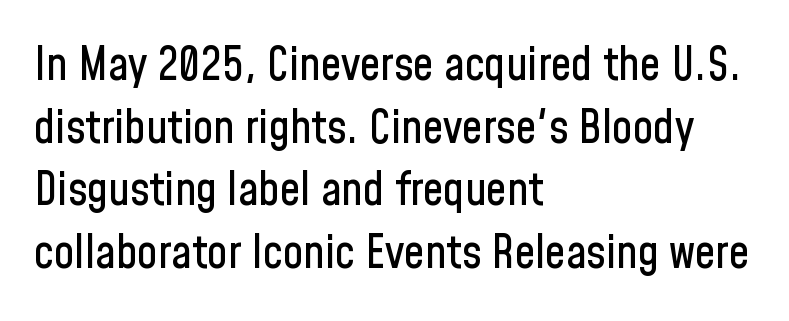
Is this a fixed-width face? No — the glyphs have proportional, varying widths. The gap between lines stays unmarked. The line texture is even and compact thanks to regular tracking. Classification — sans serif. Does the lettering tilt? It doesn't — this is upright. The rendering uses a moderate line-height, typical for paragraphs.
